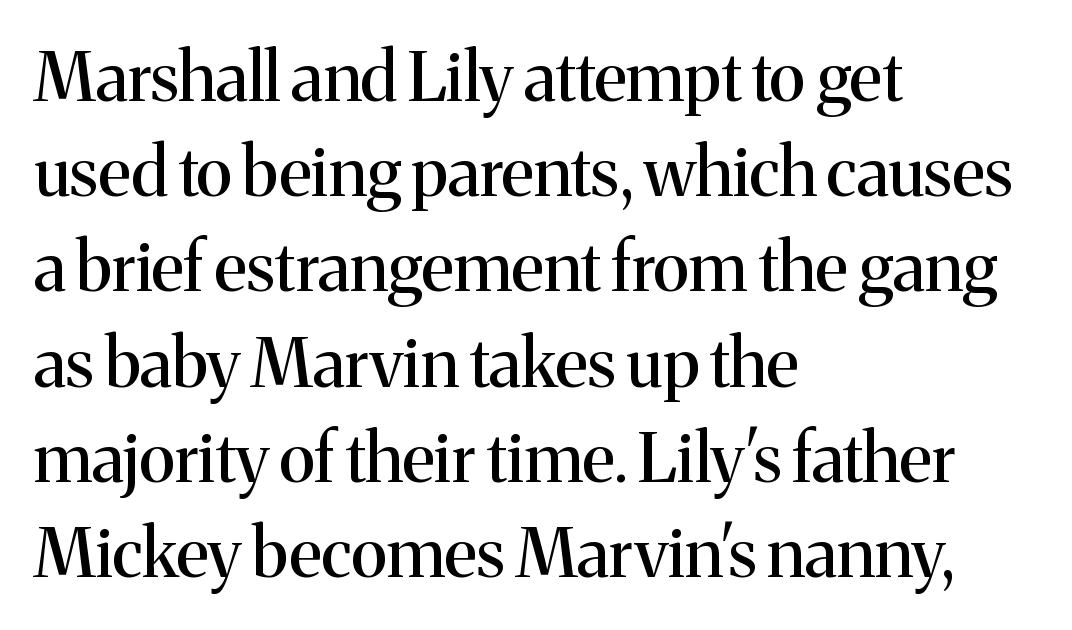
Q: Is the text italic (slanted)? A: No, it is upright.
Q: Is the typeface a serif or a sans-serif typeface? A: Serif.
Q: Is the text underlined? A: No.
Q: How is the paragraph aligned? A: Left-aligned.
Q: Is the spacing between letters normal or unusually wide? A: Normal.
Q: Is the spacing between lines tight, normal or loose? A: Normal.
Q: Width (condensed, normal, or wide)? A: Normal.
Q: Stroke contrast? A: Medium.
Q: x-height? A: Medium.
Q: Monospaced? A: No.
